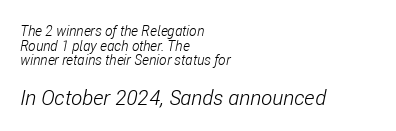
{"italic": "yes", "lean": "right", "slant_degrees": 11, "bold": "no", "underline": "no", "align": "left", "line_spacing": "tight", "line_spacing_ratio": 1.05, "letter_spacing": "normal", "letter_spacing_em": 0.0, "larger_block": "second", "size_ratio": 1.5, "glyph_px": 21}
